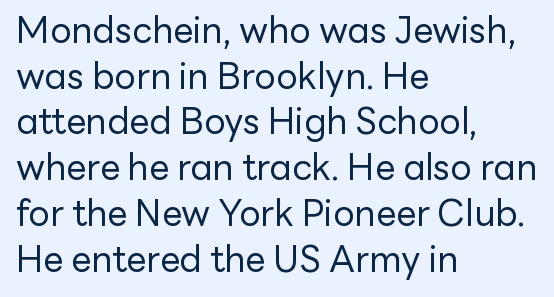
This is roman type, the default non-slanted kind. The tracking reads as untouched default to a designer's eye. Varying glyph widths throughout — classic text-font behaviour. Type without underlining. The lines in this sample share a left origin and differ only in where they stop.
